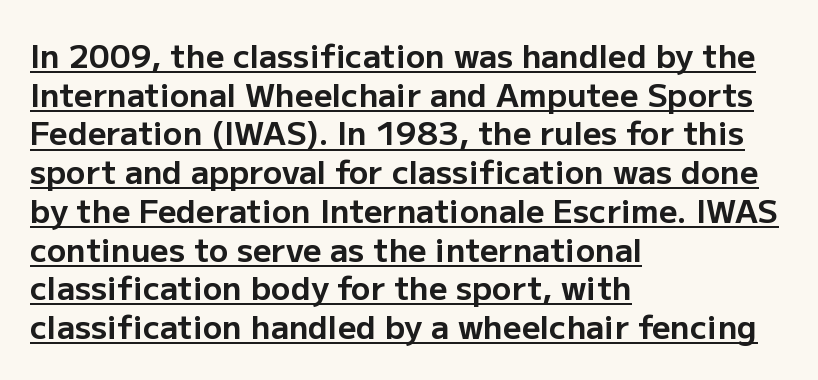
The image shows 32 px bold sans-serif type, upright; set left-aligned, line spacing 1.21x, normal letter spacing, underlined; low stroke contrast and a medium x-height.
